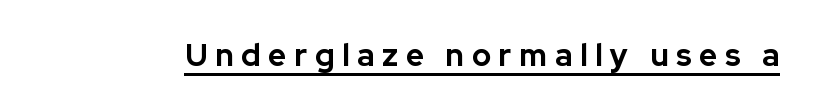
{"serif": "no", "italic": "no", "bold": "yes", "weight": "bold", "width": "normal", "stroke_contrast": "low", "x_height": "medium", "monospaced": "no", "underline": "yes", "letter_spacing": "wide", "letter_spacing_em": 0.25, "glyph_px": 31}
